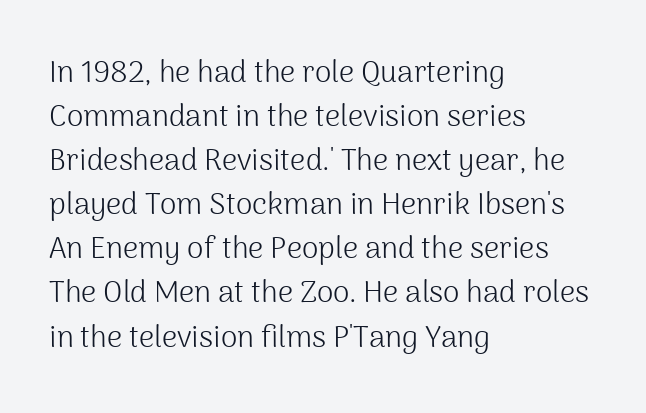
{"serif": "no", "italic": "no", "bold": "no", "weight": "light", "width": "normal", "stroke_contrast": "medium", "x_height": "medium", "monospaced": "no", "underline": "no", "align": "left", "line_spacing": "normal", "line_spacing_ratio": 1.47, "letter_spacing": "normal", "letter_spacing_em": 0.0, "glyph_px": 30}
